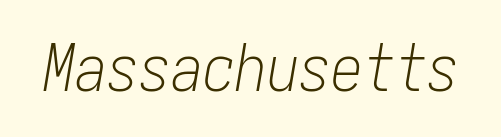
Q: Is the text bold? A: No.
Q: Is the text italic (slanted)? A: Yes, it leans right by about 10 degrees.
Q: Is the text underlined? A: No.
Q: Is the spacing between letters normal or unusually wide? A: Normal.
Q: Width (condensed, normal, or wide)? A: Condensed.
Q: Stroke contrast? A: Low.
Q: x-height? A: Medium.
